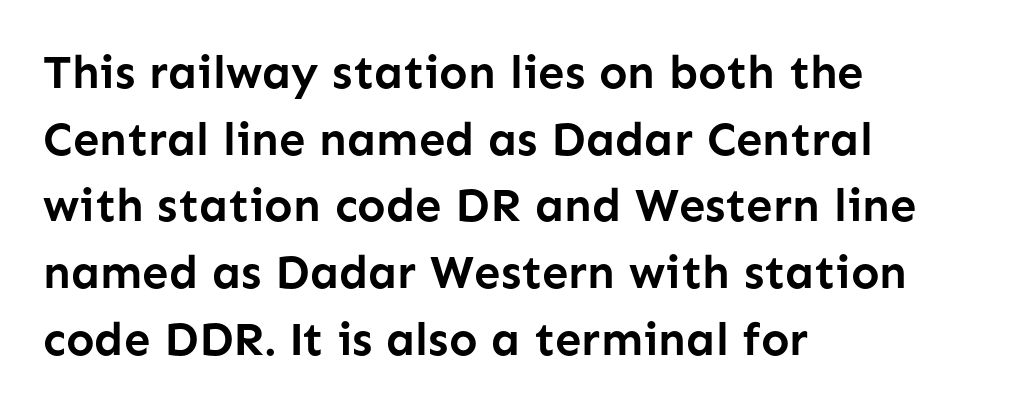
{"serif": "no", "italic": "no", "bold": "yes", "weight": "semibold", "width": "normal", "stroke_contrast": "low", "x_height": "medium", "monospaced": "no", "underline": "no", "align": "left", "line_spacing": "normal", "line_spacing_ratio": 1.42, "letter_spacing": "normal", "letter_spacing_em": 0.0, "glyph_px": 47}
